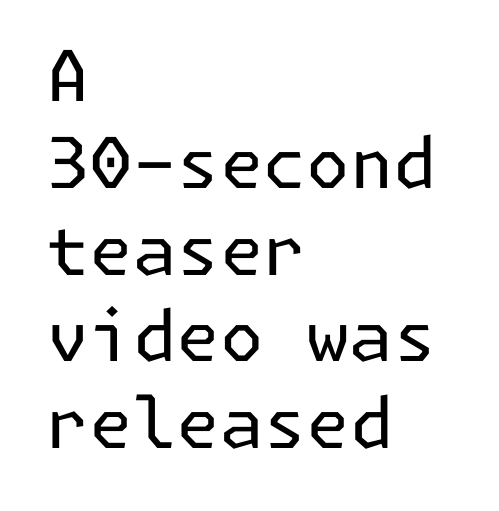
{"serif": "no", "italic": "no", "bold": "no", "weight": "regular", "width": "normal", "stroke_contrast": "low", "x_height": "medium", "underline": "no", "align": "left", "line_spacing_ratio": 1.24, "letter_spacing": "normal", "letter_spacing_em": 0.0, "glyph_px": 70}
